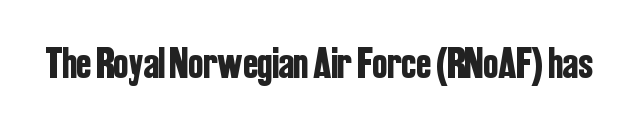
The font's upright variant was chosen for this text. The passage shown has conventional tracking throughout. The space beneath each line is pristine and unruled. Typographically, this falls in the sans-serif category. The passage shown is typed in a proportional face where columns would drift.
